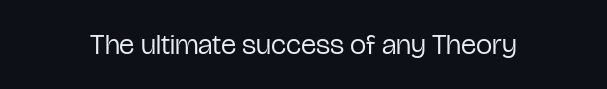
The image shows 29 px regular-weight, condensed sans-serif type, upright; set normal letter spacing, not underlined; low stroke contrast and a medium x-height.
